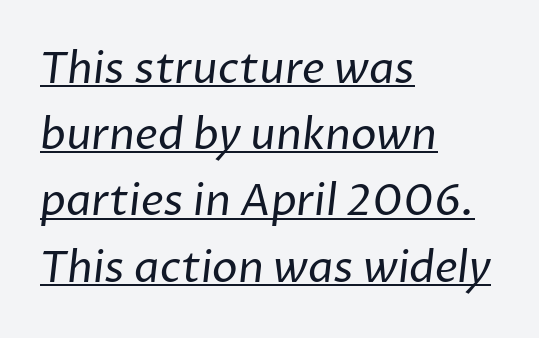
Q: Is the text bold? A: No.
Q: Is the typeface a serif or a sans-serif typeface? A: Sans-serif.
Q: Is the text underlined? A: Yes.
Q: How is the paragraph aligned? A: Left-aligned.
Q: Is the spacing between letters normal or unusually wide? A: Normal.
Q: Is the spacing between lines tight, normal or loose? A: Normal.
Q: Width (condensed, normal, or wide)? A: Normal.
Q: Stroke contrast? A: Low.
Q: x-height? A: Medium.
Q: Monospaced? A: No.
